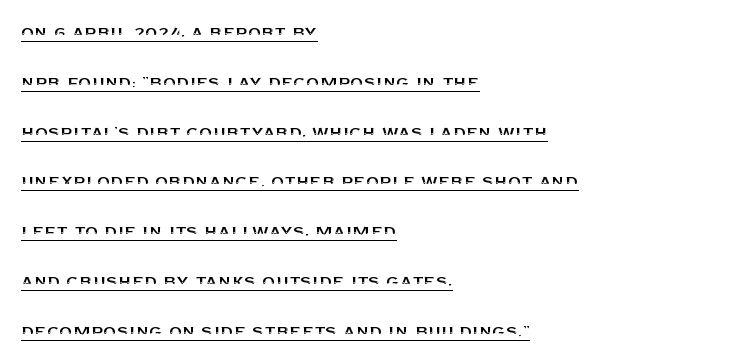
{"italic": "no", "underline": "yes", "align": "left", "line_spacing": "loose", "line_spacing_ratio": 2.37, "letter_spacing": "normal", "letter_spacing_em": 0.0, "glyph_px": 21}
